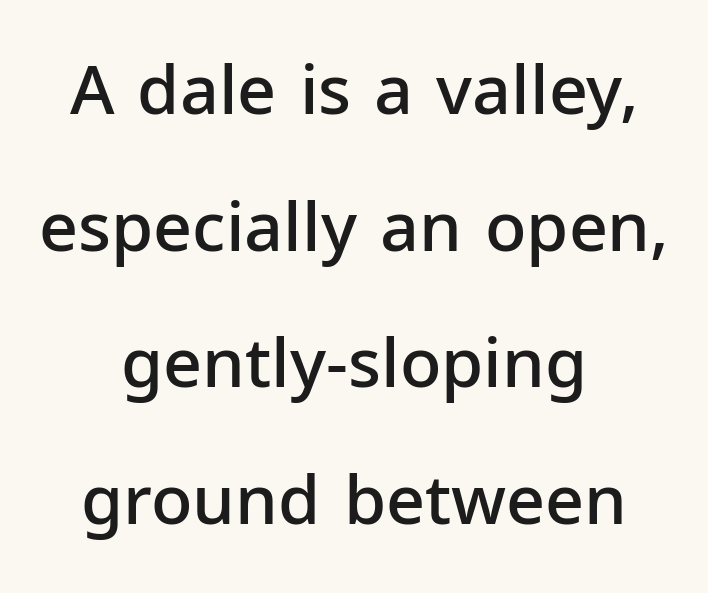
Here the glyphs are tracked normally, forming tight word shapes. The lettering holds an erect, upright posture throughout. These words are printed semibold, heavier than regular yet not bold. A typesetter would call this proportional, since set widths differ per character.
